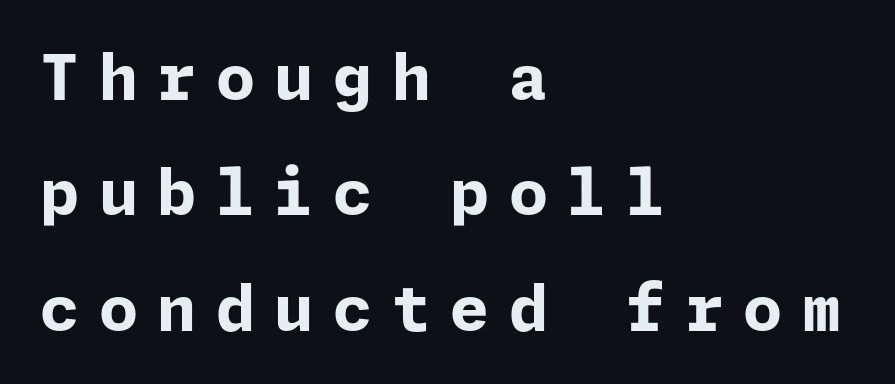
The image shows 63 px bold sans-serif type, upright; set left-aligned, line spacing 1.83x, unusually wide letter spacing (+0.31 em), not underlined; low stroke contrast and a medium x-height.
